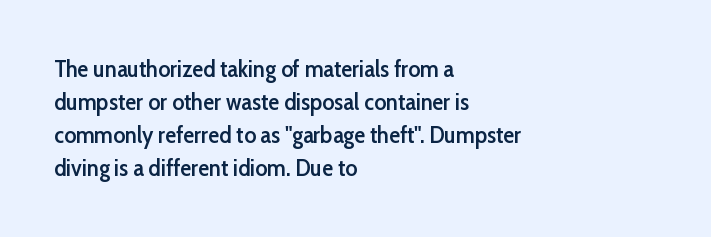
Default kerning and tracking; the words read as compact shapes. Quick note: interline space is typical. This rendering features lettering with no underline. Left-aligned paragraph, ragged on the right. The strokes are fattened partway — semibold, not bold. Italic: no, the glyphs are upright roman.
